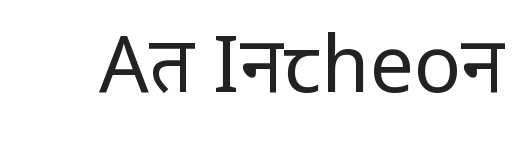
Q: Is the text bold? A: No.
Q: Is the text italic (slanted)? A: No, it is upright.
Q: Is the typeface a serif or a sans-serif typeface? A: Sans-serif.
Q: Is the text underlined? A: No.
Q: Is the spacing between letters normal or unusually wide? A: Normal.
Q: Width (condensed, normal, or wide)? A: Condensed.
Q: Stroke contrast? A: Low.
Q: x-height? A: Large.
Q: Monospaced? A: No.
